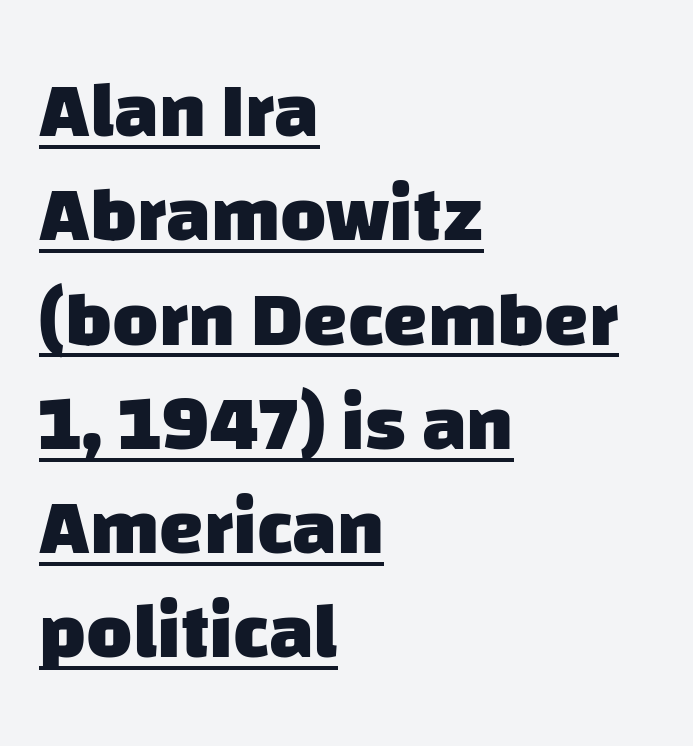
{"serif": "no", "bold": "yes", "weight": "heavy", "width": "normal", "stroke_contrast": "low", "x_height": "large", "monospaced": "no", "underline": "yes", "align": "left", "line_spacing": "normal", "line_spacing_ratio": 1.32, "letter_spacing": "normal", "letter_spacing_em": 0.0, "glyph_px": 79}
